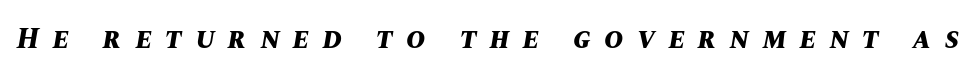
{"italic": "yes", "lean": "right", "slant_degrees": 10, "bold": "yes", "weight": "bold", "width": "normal", "stroke_contrast": "medium", "x_height": "large", "monospaced": "no", "underline": "no", "letter_spacing": "wide", "letter_spacing_em": 0.47, "glyph_px": 29}
